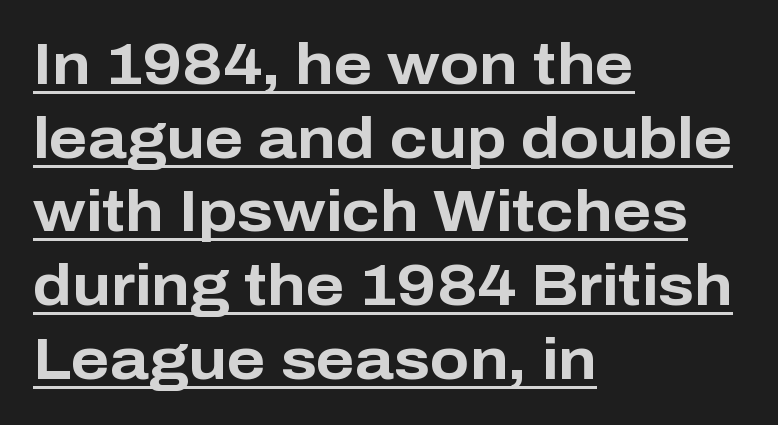
Q: Is the text bold? A: Yes.
Q: Is the text italic (slanted)? A: No, it is upright.
Q: Is the typeface a serif or a sans-serif typeface? A: Sans-serif.
Q: Is the text underlined? A: Yes.
Q: How is the paragraph aligned? A: Left-aligned.
Q: Is the spacing between letters normal or unusually wide? A: Normal.
Q: Is the spacing between lines tight, normal or loose? A: Normal.
Q: Width (condensed, normal, or wide)? A: Normal.
Q: Stroke contrast? A: Low.
Q: x-height? A: Medium.
Q: Monospaced? A: No.
